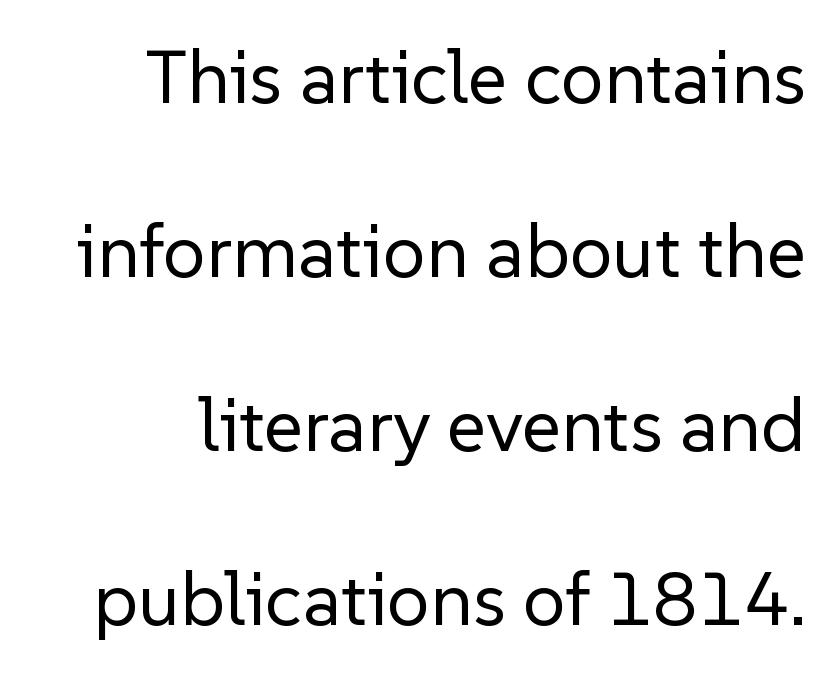
{"serif": "no", "italic": "no", "bold": "no", "weight": "regular", "width": "normal", "stroke_contrast": "low", "x_height": "medium", "monospaced": "no", "underline": "no", "align": "right", "line_spacing": "loose", "line_spacing_ratio": 2.29, "letter_spacing": "normal", "letter_spacing_em": 0.0, "glyph_px": 76}
